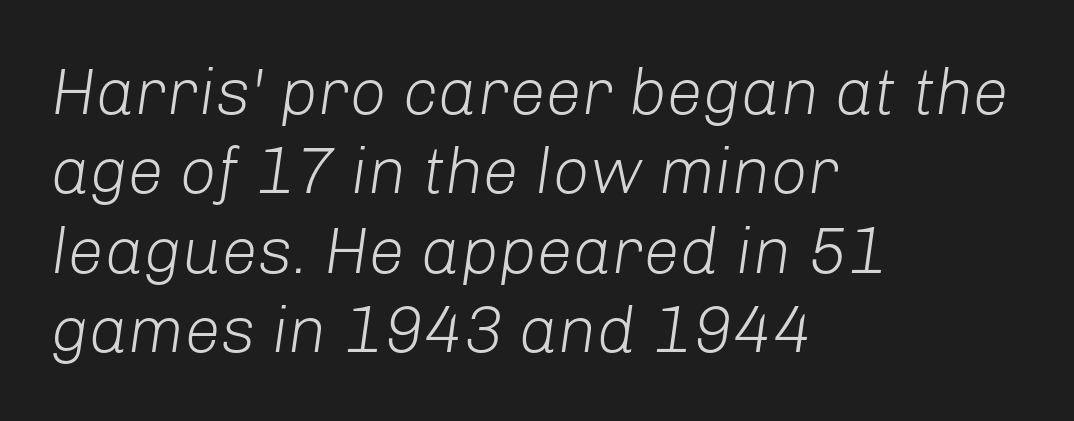
The image shows 65 px light type, italic (leaning right); set left-aligned, line spacing 1.22x, normal letter spacing, not underlined; low stroke contrast and a medium x-height.
